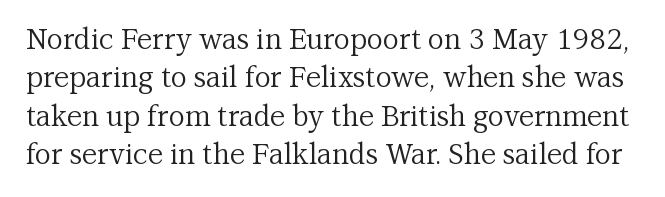
The image shows 28 px regular-weight serif type, upright; set normal line spacing (1.37x), normal letter spacing, not underlined; medium stroke contrast and a medium x-height.
